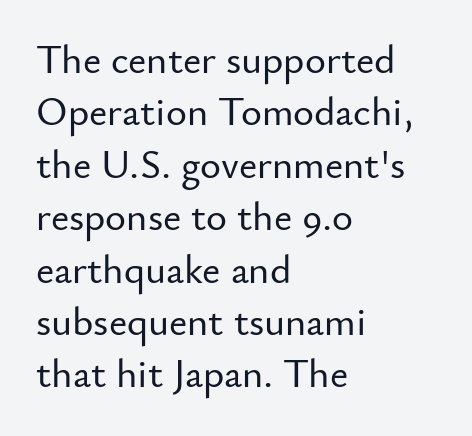
{"serif": "no", "italic": "no", "width": "normal", "stroke_contrast": "low", "x_height": "small", "monospaced": "no", "underline": "no", "align": "left", "line_spacing": "normal", "line_spacing_ratio": 1.31, "letter_spacing": "normal", "letter_spacing_em": 0.0, "glyph_px": 40}
